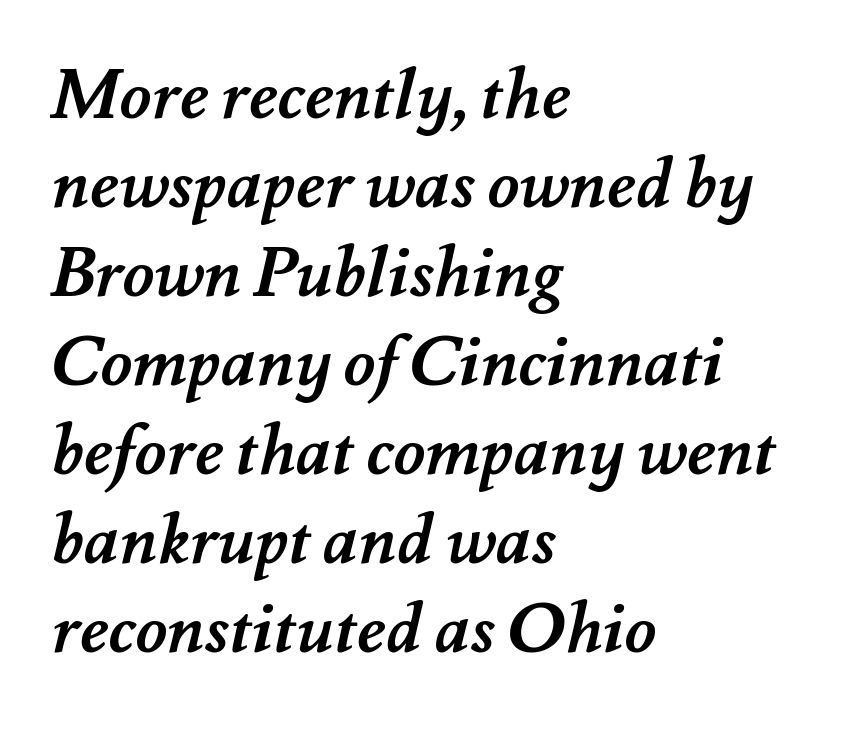
The image shows 69 px semibold type; set left-aligned, normal line spacing (1.29x), normal letter spacing, not underlined; medium stroke contrast and a small x-height.
